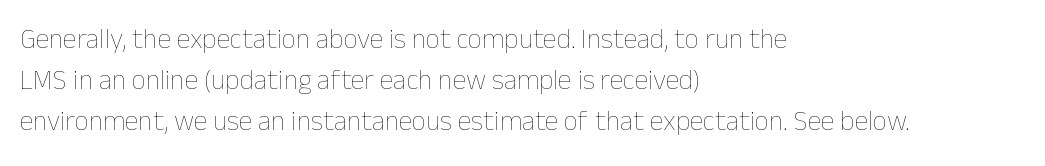
Q: Is the text bold? A: No.
Q: Is the text italic (slanted)? A: No, it is upright.
Q: Is the text underlined? A: No.
Q: How is the paragraph aligned? A: Left-aligned.
Q: Is the spacing between letters normal or unusually wide? A: Normal.
Q: Is the spacing between lines tight, normal or loose? A: Normal.
Q: Width (condensed, normal, or wide)? A: Normal.
Q: Stroke contrast? A: Low.
Q: x-height? A: Medium.
Q: Monospaced? A: No.
